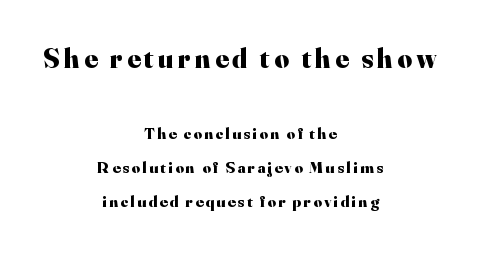
The image shows 28 px heavy serif type, upright; set centered, loose line spacing (2.15x), not underlined; the first (top) block is 1.75x larger; high stroke contrast and a small x-height.
